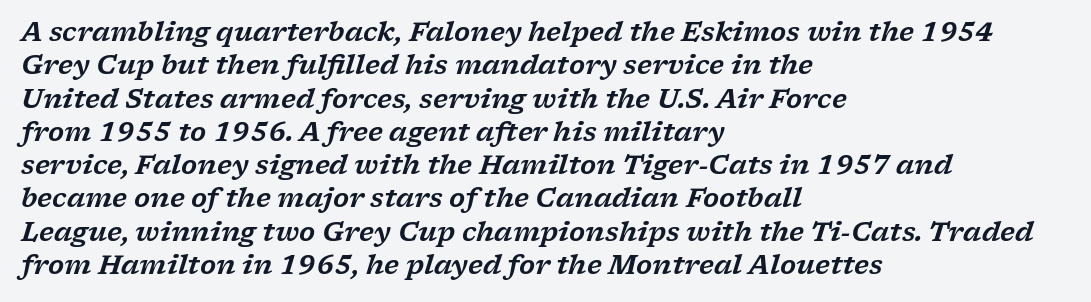
Q: Is the text italic (slanted)? A: Yes, it leans right by about 17 degrees.
Q: Is the text underlined? A: No.
Q: How is the paragraph aligned? A: Left-aligned.
Q: Is the spacing between letters normal or unusually wide? A: Normal.
Q: Is the spacing between lines tight, normal or loose? A: Normal.
